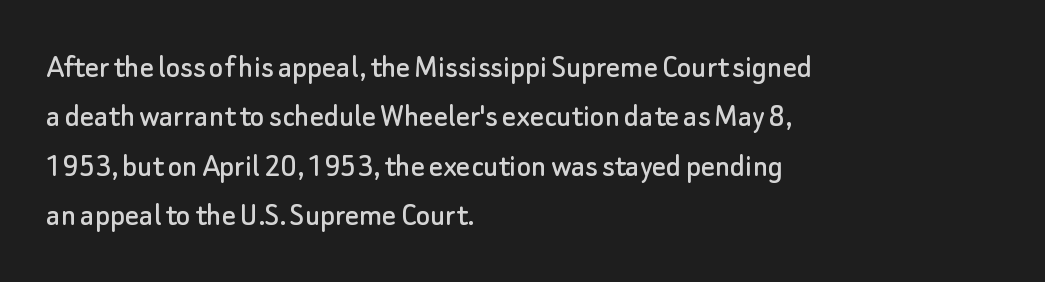
The image shows 34 px sans-serif type, upright; set left-aligned, normal line spacing (1.45x), normal letter spacing, not underlined; low stroke contrast and a small x-height.
